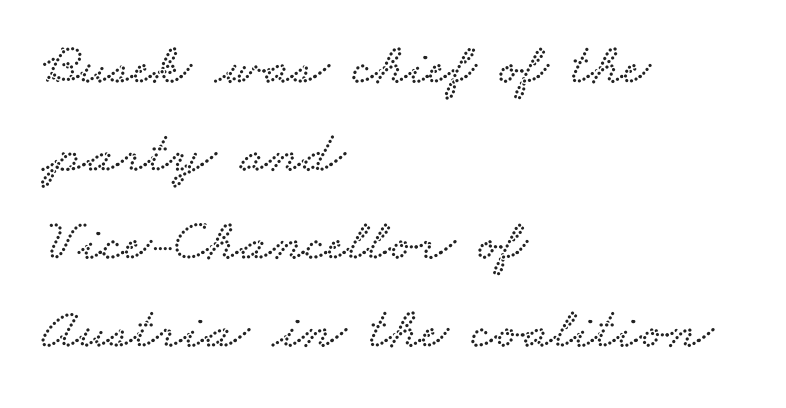
The image shows 59 px wide serif type; set left-aligned, normal line spacing (1.49x), normal letter spacing, not underlined; low stroke contrast and a small x-height.
